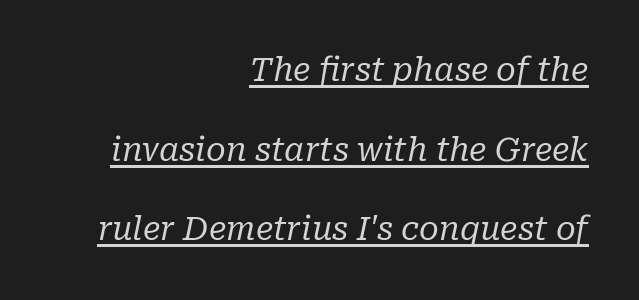
{"serif": "yes", "italic": "yes", "lean": "right", "slant_degrees": 10, "bold": "no", "weight": "regular", "width": "normal", "stroke_contrast": "low", "x_height": "medium", "monospaced": "no", "underline": "yes", "align": "right", "line_spacing": "loose", "line_spacing_ratio": 2.49, "letter_spacing": "normal", "letter_spacing_em": 0.0, "glyph_px": 32}
